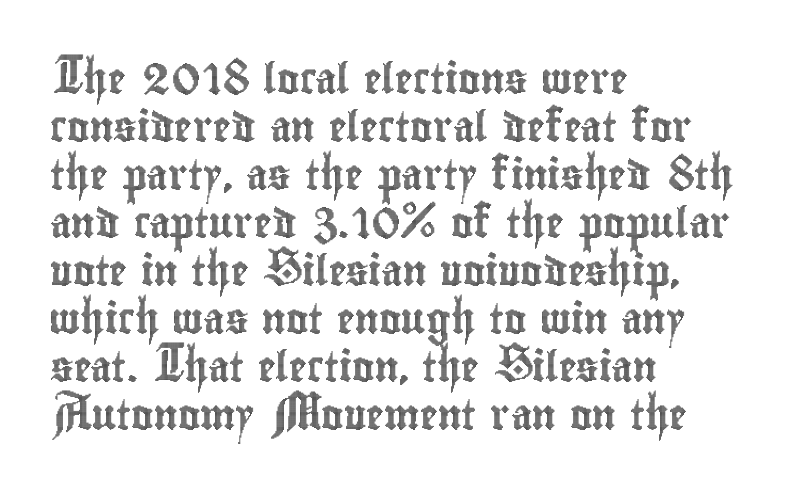
Q: Is the text italic (slanted)? A: No, it is upright.
Q: Is the text underlined? A: No.
Q: How is the paragraph aligned? A: Left-aligned.
Q: Is the spacing between letters normal or unusually wide? A: Normal.
Q: Is the spacing between lines tight, normal or loose? A: Normal.
Q: Width (condensed, normal, or wide)? A: Condensed.
Q: x-height? A: Small.
Q: Monospaced? A: No.
